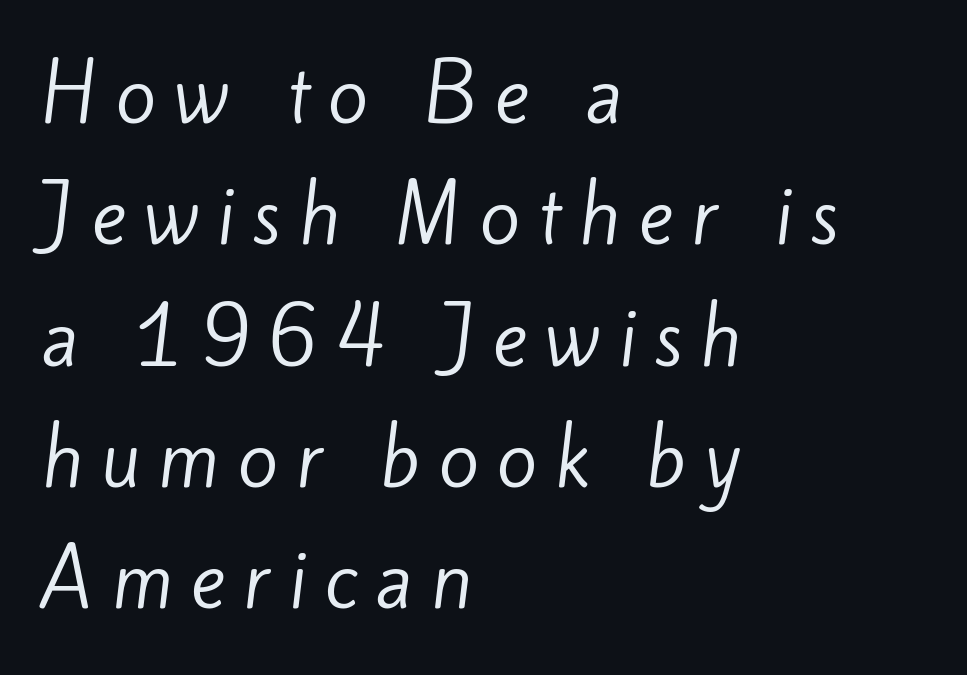
{"serif": "no", "bold": "no", "weight": "regular", "width": "normal", "stroke_contrast": "low", "x_height": "small", "monospaced": "no", "underline": "no", "align": "left", "line_spacing": "normal", "line_spacing_ratio": 1.64, "letter_spacing": "wide", "letter_spacing_em": 0.24, "glyph_px": 74}
